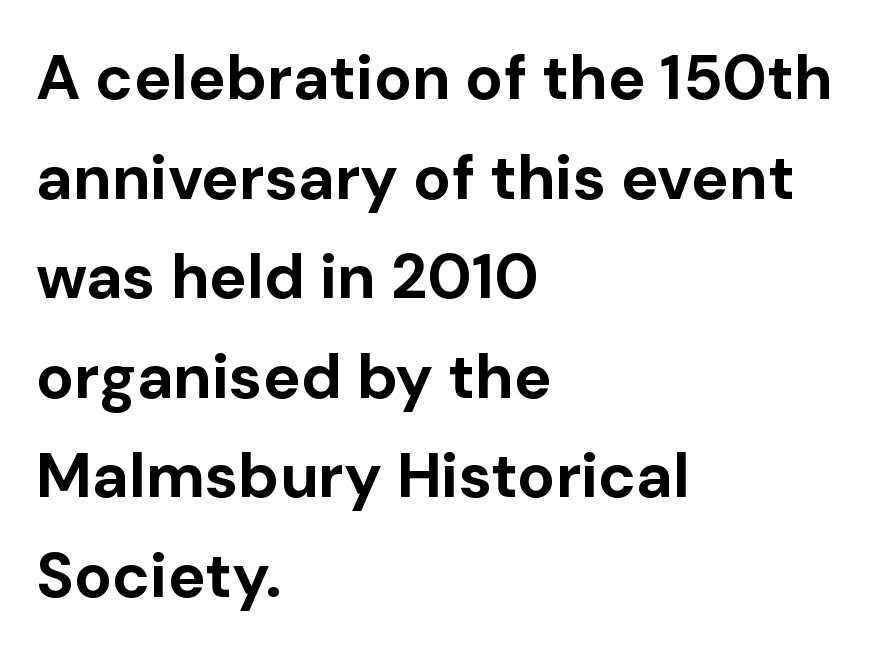
Designer's note — italics off, roman on. I'd describe the lettering as bold — thick and assertive. Typographically, this falls in the sans-serif category. The paragraph shown leans on its left margin. Baseline-to-baseline distance is the conventional proportion of letter height. Each letter keeps its own natural width here, so spacing adapts to shape.
